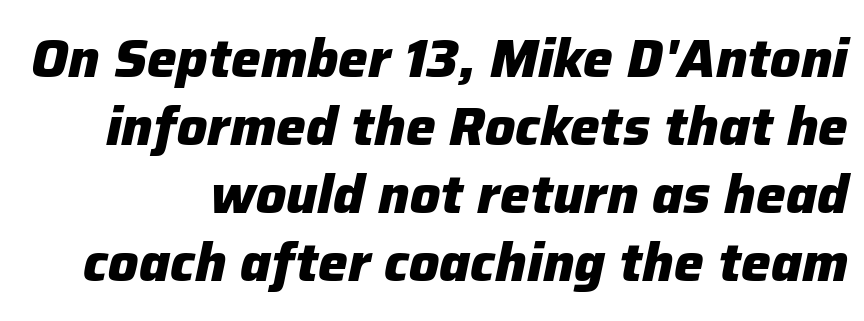
The image shows 53 px heavy type, italic (leaning right); set normal line spacing (1.28x), normal letter spacing, not underlined; low stroke contrast and a medium x-height.
